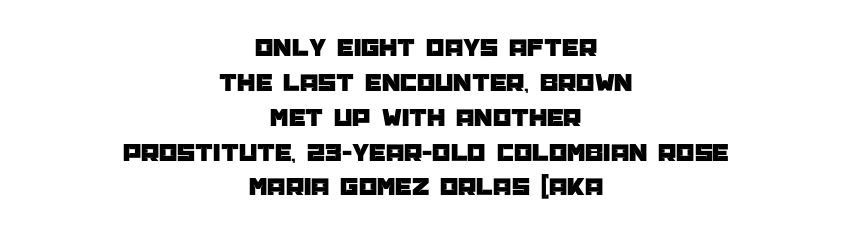
Short and long lines alike share a common midpoint. Characters remain perfectly vertical along every line. You could call the tracking neutral — neither tight nor loose. Check the space under the baseline: it is left empty.
